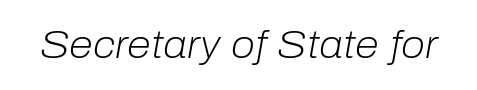
The image shows 39 px light type, italic (leaning right); set normal letter spacing, not underlined; low stroke contrast and a medium x-height.
